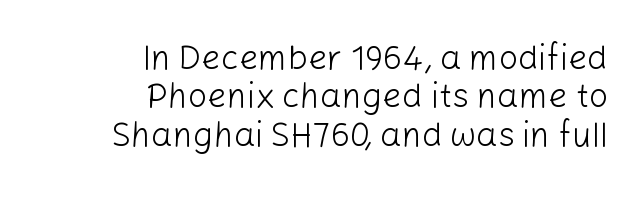
The image shows 34 px light sans-serif type, upright; set right-aligned, tight line spacing (1.13x), normal letter spacing, not underlined; low stroke contrast and a medium x-height.
